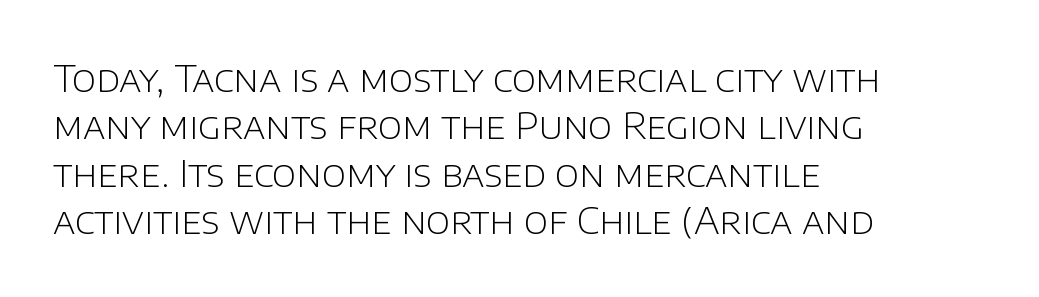
The image shows 37 px light sans-serif type, upright; set left-aligned, normal line spacing (1.28x), normal letter spacing, not underlined; low stroke contrast and a large x-height.
